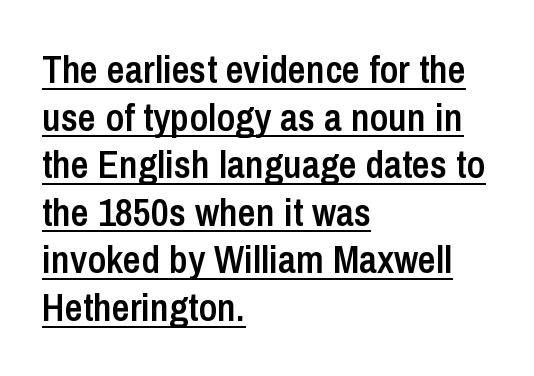
Is this a sans? Yes — the strokes have no serifs. The font is running at a semibold setting, under full bold. Posture: vertical. The words here are underlined. Compared with a centered layout, this one pins lines to the left instead.
